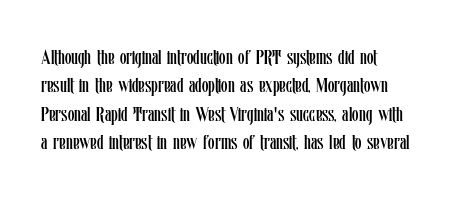
{"italic": "no", "bold": "no", "underline": "no", "line_spacing": "normal", "line_spacing_ratio": 1.35, "letter_spacing": "normal", "letter_spacing_em": 0.0, "glyph_px": 21}
